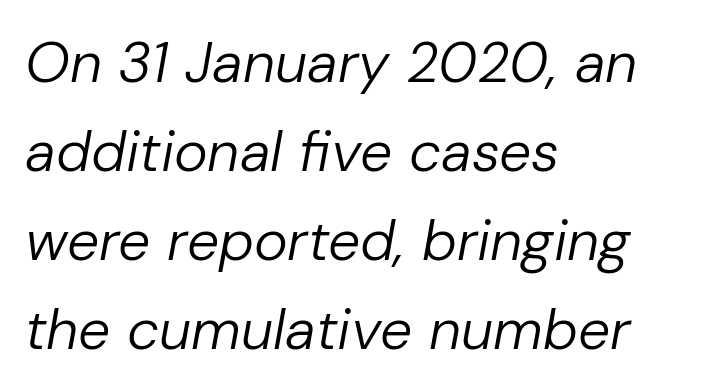
The image shows 57 px regular-weight type, italic (leaning right); set left-aligned, normal line spacing (1.56x), normal letter spacing, not underlined; low stroke contrast and a medium x-height.
